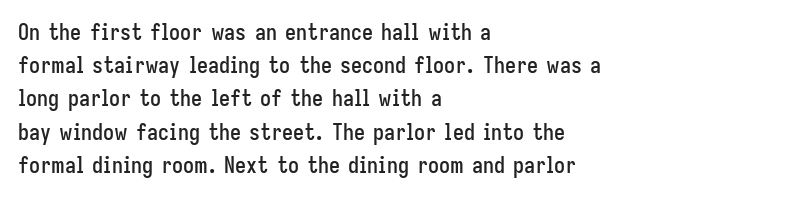
{"italic": "no", "underline": "no", "align": "left", "line_spacing": "normal", "line_spacing_ratio": 1.51, "letter_spacing": "normal", "letter_spacing_em": 0.0, "glyph_px": 22}
